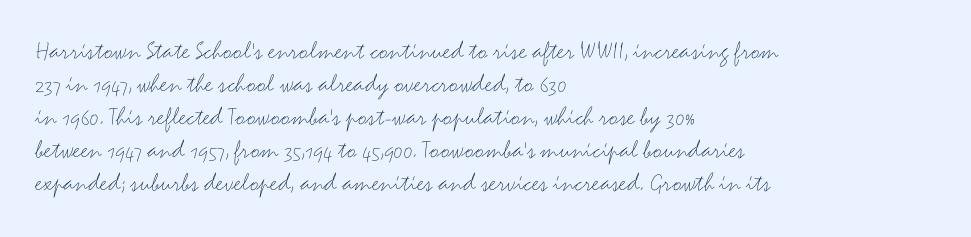
Q: Is the text bold? A: No.
Q: Is the text italic (slanted)? A: Yes.
Q: Is the text underlined? A: No.
Q: How is the paragraph aligned? A: Left-aligned.
Q: Is the spacing between letters normal or unusually wide? A: Normal.
